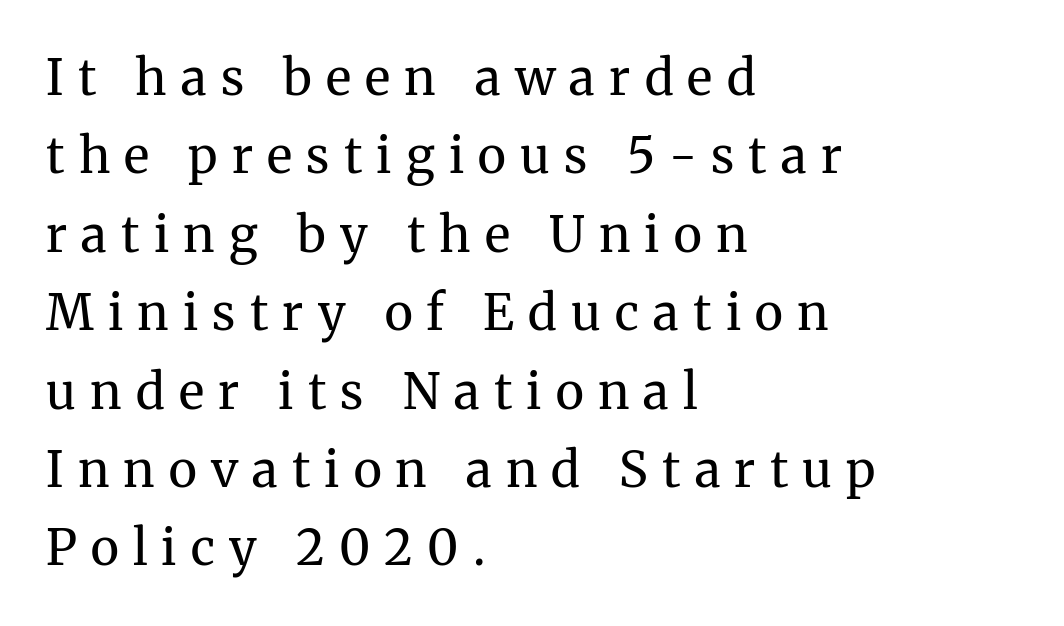
The image shows 49 px regular-weight serif type, upright; set left-aligned, normal line spacing (1.6x), unusually wide letter spacing (+0.29 em), not underlined; medium stroke contrast and a medium x-height.
